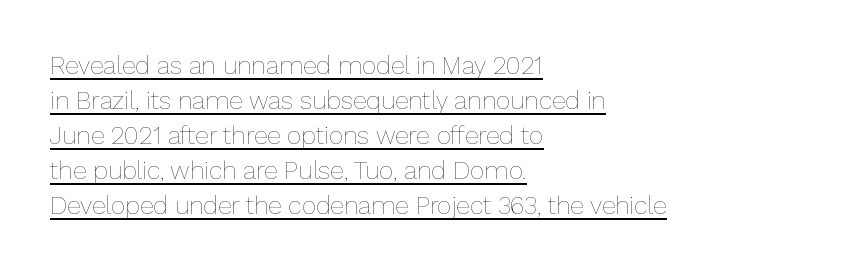
Q: Is the text bold? A: No.
Q: Is the text italic (slanted)? A: No, it is upright.
Q: Is the text underlined? A: Yes.
Q: How is the paragraph aligned? A: Left-aligned.
Q: Is the spacing between letters normal or unusually wide? A: Normal.
Q: Is the spacing between lines tight, normal or loose? A: Normal.
